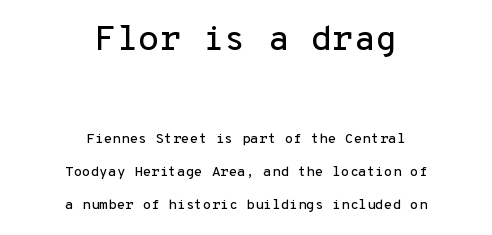
Q: Is the text italic (slanted)? A: No, it is upright.
Q: Is the typeface a serif or a sans-serif typeface? A: Sans-serif.
Q: Is the text underlined? A: No.
Q: How is the paragraph aligned? A: Centered.
Q: Is the spacing between letters normal or unusually wide? A: Normal.
Q: Is the spacing between lines tight, normal or loose? A: Loose.
Q: Which block of text is set in a larger size, the first (top) or the second (bottom)? A: The first (top) one.
Q: Width (condensed, normal, or wide)? A: Normal.
Q: Stroke contrast? A: Low.
Q: x-height? A: Medium.
Q: Monospaced? A: Yes.
